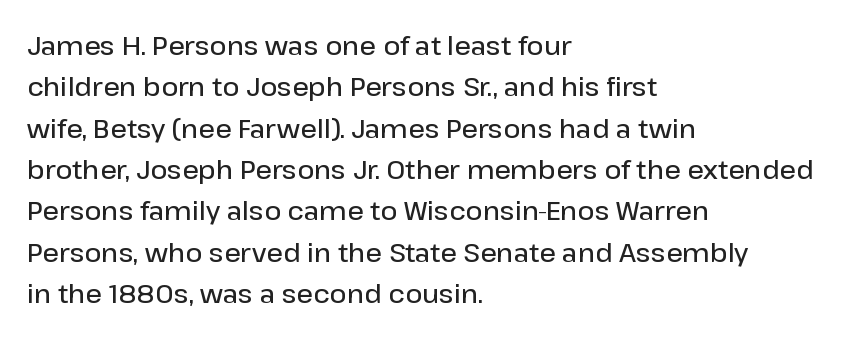
The image shows 26 px text type, upright; set left-aligned, normal line spacing (1.59x), normal letter spacing, not underlined.
